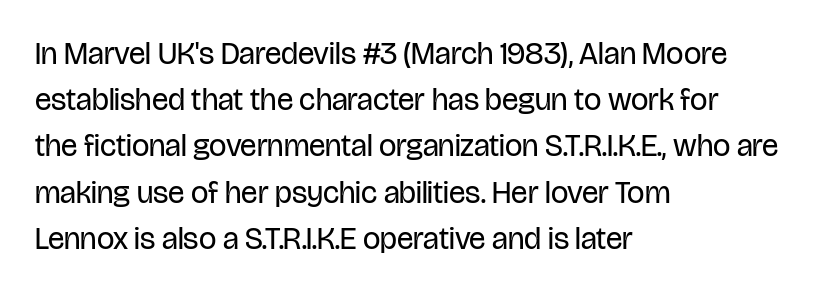
{"serif": "no", "italic": "no", "bold": "no", "weight": "regular", "width": "condensed", "stroke_contrast": "low", "x_height": "large", "monospaced": "no", "underline": "no", "align": "left", "line_spacing": "normal", "line_spacing_ratio": 1.49, "letter_spacing": "normal", "letter_spacing_em": 0.0, "glyph_px": 31}
